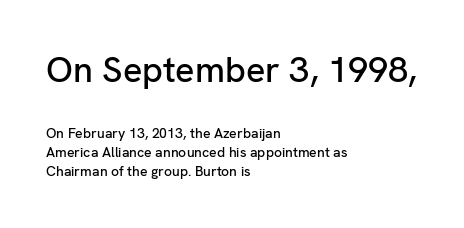
Q: Is the text italic (slanted)? A: No, it is upright.
Q: Is the typeface a serif or a sans-serif typeface? A: Sans-serif.
Q: Is the text underlined? A: No.
Q: How is the paragraph aligned? A: Left-aligned.
Q: Is the spacing between letters normal or unusually wide? A: Normal.
Q: Is the spacing between lines tight, normal or loose? A: Normal.
Q: Which block of text is set in a larger size, the first (top) or the second (bottom)? A: The first (top) one.
Q: Width (condensed, normal, or wide)? A: Normal.
Q: Stroke contrast? A: Low.
Q: x-height? A: Medium.
Q: Monospaced? A: No.
